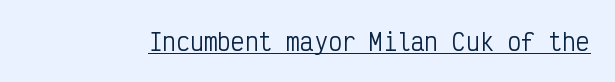
Q: Is the text bold? A: No.
Q: Is the text italic (slanted)? A: No, it is upright.
Q: Is the text underlined? A: Yes.
Q: Is the spacing between letters normal or unusually wide? A: Normal.
